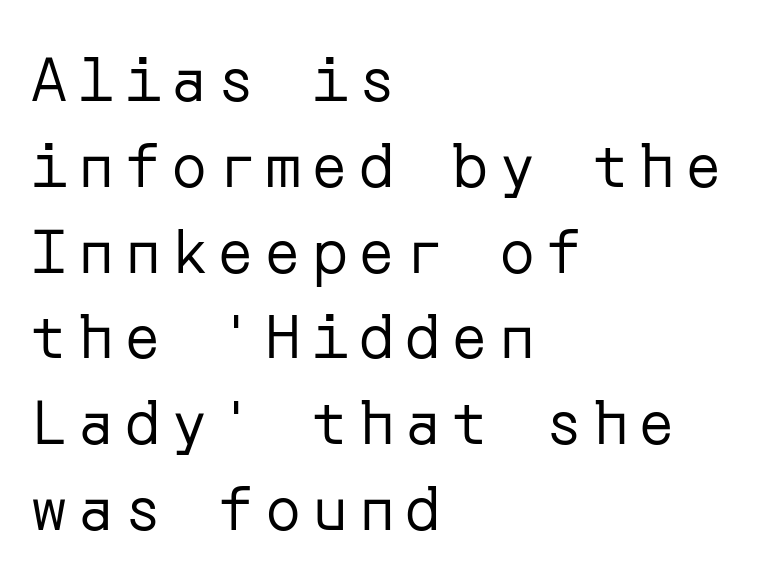
Q: Is the text bold? A: No.
Q: Is the text italic (slanted)? A: No, it is upright.
Q: Is the typeface a serif or a sans-serif typeface? A: Sans-serif.
Q: Is the text underlined? A: No.
Q: How is the paragraph aligned? A: Left-aligned.
Q: Is the spacing between lines tight, normal or loose? A: Normal.
Q: Width (condensed, normal, or wide)? A: Normal.
Q: Stroke contrast? A: Low.
Q: x-height? A: Medium.
